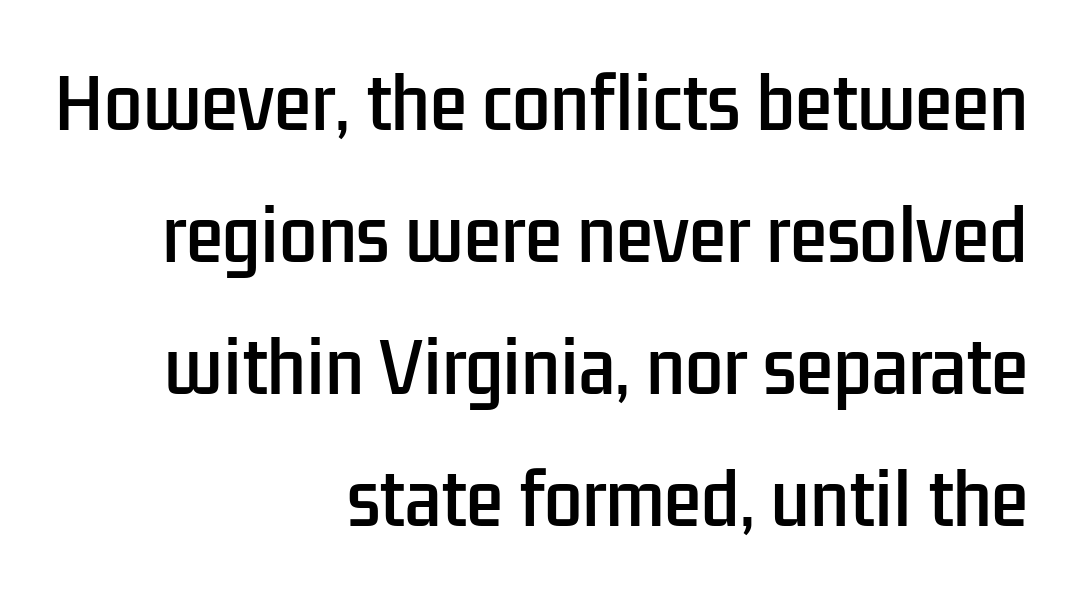
The image shows 68 px condensed sans-serif type, upright; set right-aligned, loose line spacing (1.94x), normal letter spacing, not underlined; low stroke contrast and a medium x-height.
